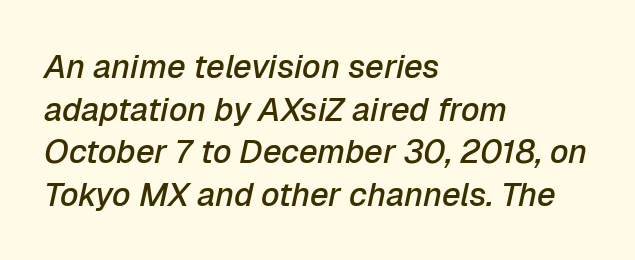
The image shows 33 px semibold type, italic (leaning right); set left-aligned, normal line spacing (1.29x), normal letter spacing, not underlined; low stroke contrast and a medium x-height.
